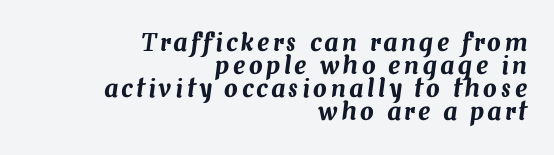
{"italic": "yes", "lean": "right", "slant_degrees": 7, "underline": "no", "align": "right", "line_spacing": "tight", "line_spacing_ratio": 0.96, "glyph_px": 24}
